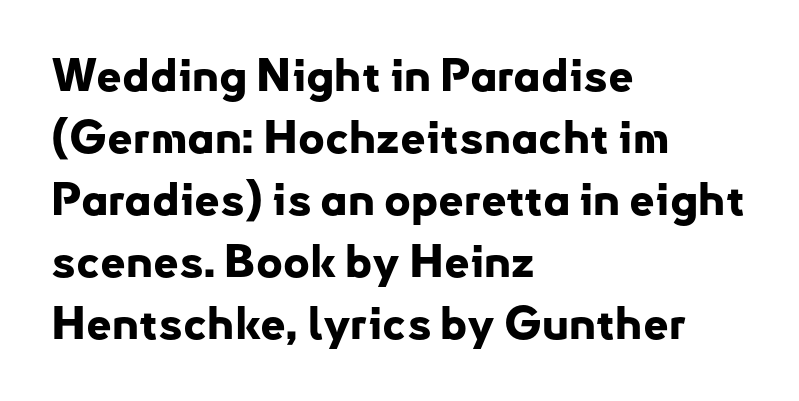
{"serif": "no", "italic": "no", "bold": "yes", "weight": "bold", "width": "normal", "stroke_contrast": "low", "x_height": "small", "monospaced": "no", "underline": "no", "align": "left", "line_spacing": "normal", "line_spacing_ratio": 1.38, "letter_spacing": "normal", "letter_spacing_em": 0.0, "glyph_px": 45}
